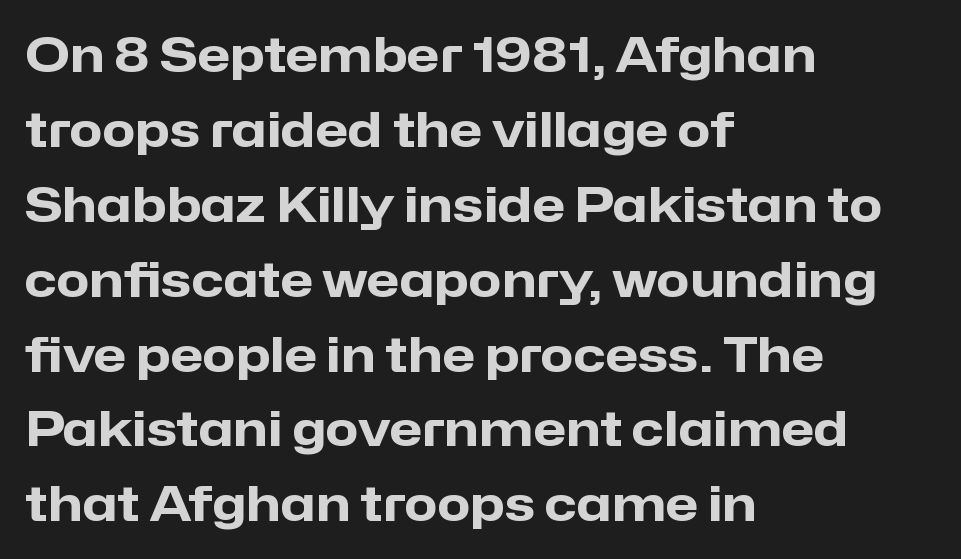
{"serif": "no", "italic": "no", "bold": "yes", "weight": "heavy", "width": "normal", "stroke_contrast": "low", "x_height": "medium", "monospaced": "no", "underline": "no", "align": "left", "line_spacing": "normal", "line_spacing_ratio": 1.56, "letter_spacing": "normal", "letter_spacing_em": 0.0, "glyph_px": 48}
